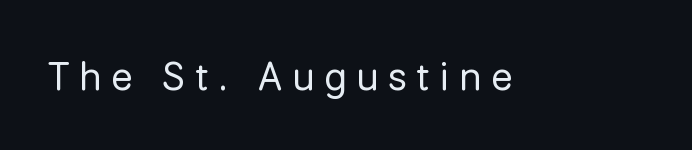
The cut favours lightness, reaching ordinary text weight at its darkest. Descender tails drop into unmarked territory. Each word looks stretched out because of the extra space between its letters. This rendering employs a face without finishing strokes, i.e., a sans-serif. Looks like regular typesetting: each glyph gets only the width it needs.
